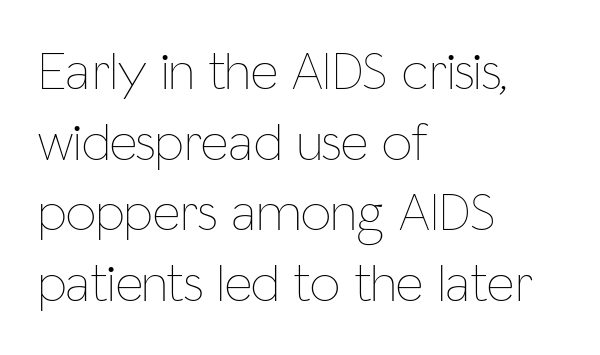
The image shows 54 px thin, condensed type, upright; set left-aligned, normal line spacing (1.31x), normal letter spacing, not underlined; low stroke contrast and a medium x-height.
